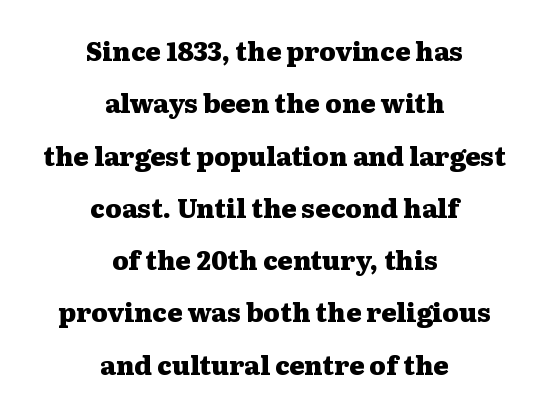
The image shows 26 px bold type, upright; set centered, loose line spacing (2.01x), normal letter spacing, not underlined.
